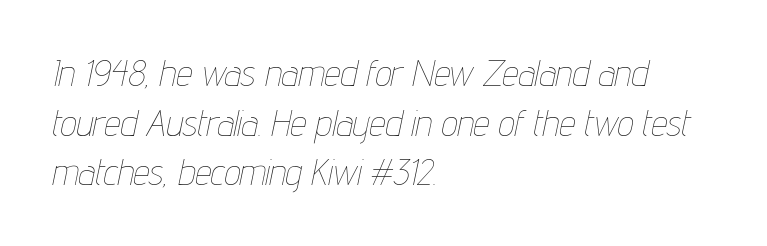
{"italic": "yes", "lean": "right", "slant_degrees": 12, "bold": "no", "weight": "thin", "width": "condensed", "stroke_contrast": "low", "x_height": "medium", "monospaced": "no", "underline": "no", "align": "left", "line_spacing": "normal", "line_spacing_ratio": 1.38, "letter_spacing": "normal", "letter_spacing_em": 0.0, "glyph_px": 36}
